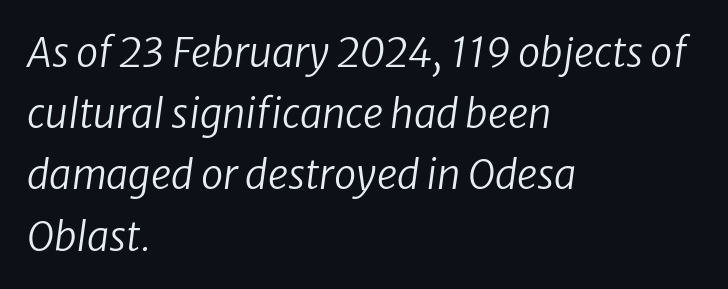
{"italic": "yes", "lean": "right", "slant_degrees": 8, "bold": "no", "weight": "regular", "width": "normal", "stroke_contrast": "low", "x_height": "medium", "monospaced": "no", "underline": "no", "align": "left", "line_spacing": "normal", "line_spacing_ratio": 1.53, "letter_spacing": "normal", "letter_spacing_em": 0.0, "glyph_px": 40}
